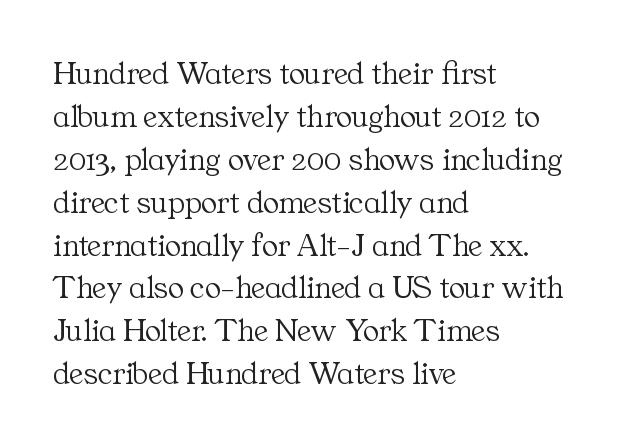
{"serif": "yes", "italic": "no", "bold": "no", "weight": "light", "width": "normal", "stroke_contrast": "medium", "x_height": "medium", "monospaced": "no", "underline": "no", "align": "left", "line_spacing": "normal", "line_spacing_ratio": 1.3, "letter_spacing": "normal", "letter_spacing_em": 0.0, "glyph_px": 33}
